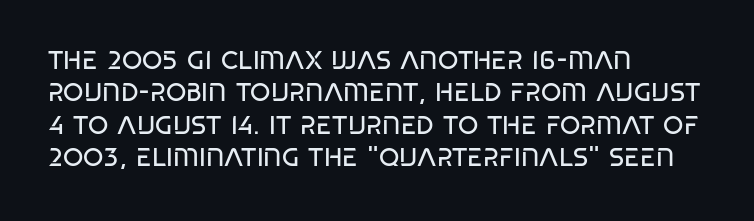
The image shows 26 px text type; set left-aligned, normal line spacing (1.25x), normal letter spacing, not underlined.
